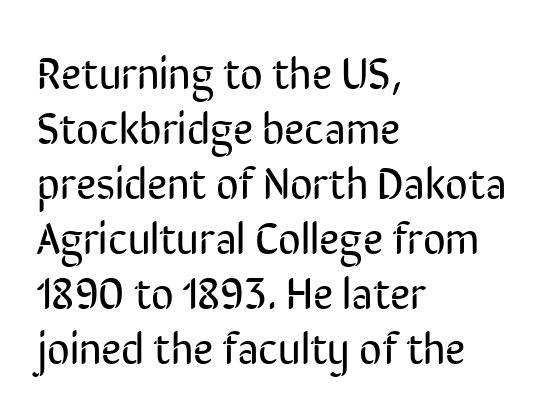
{"serif": "no", "italic": "no", "bold": "no", "weight": "regular", "width": "condensed", "stroke_contrast": "low", "x_height": "medium", "monospaced": "no", "underline": "no", "align": "left", "line_spacing": "normal", "line_spacing_ratio": 1.25, "letter_spacing": "normal", "letter_spacing_em": 0.0, "glyph_px": 44}
